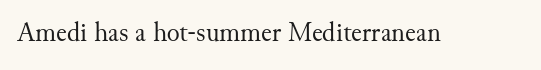
Has an underline been added? It has not. The type is set solid horizontally, with unmodified tracking. The characters are drawn with everyday or finer stroke widths. Every character sits straight up, as roman type does.
